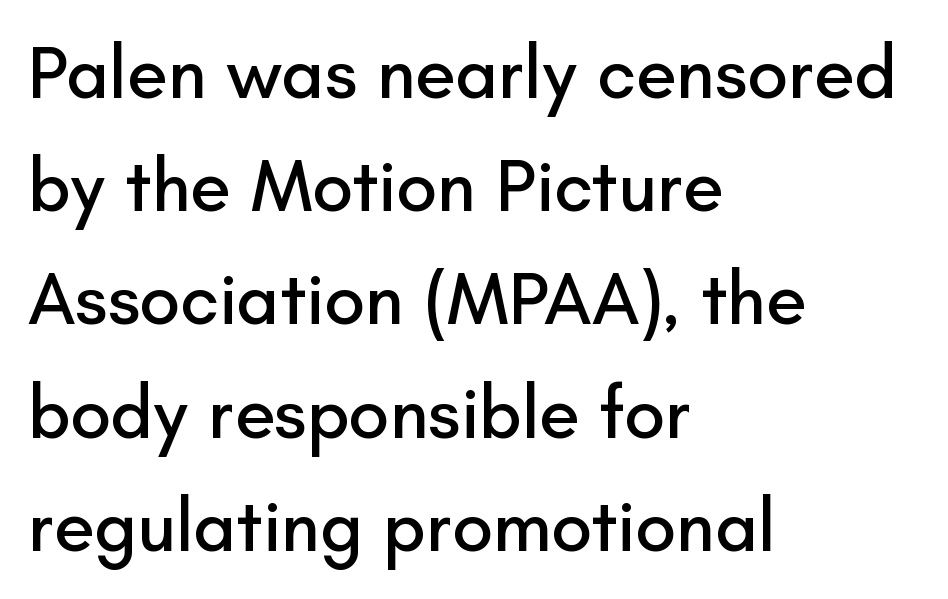
{"serif": "no", "italic": "no", "width": "normal", "stroke_contrast": "low", "x_height": "small", "monospaced": "no", "underline": "no", "align": "left", "line_spacing": "normal", "line_spacing_ratio": 1.53, "letter_spacing": "normal", "letter_spacing_em": 0.0, "glyph_px": 74}
